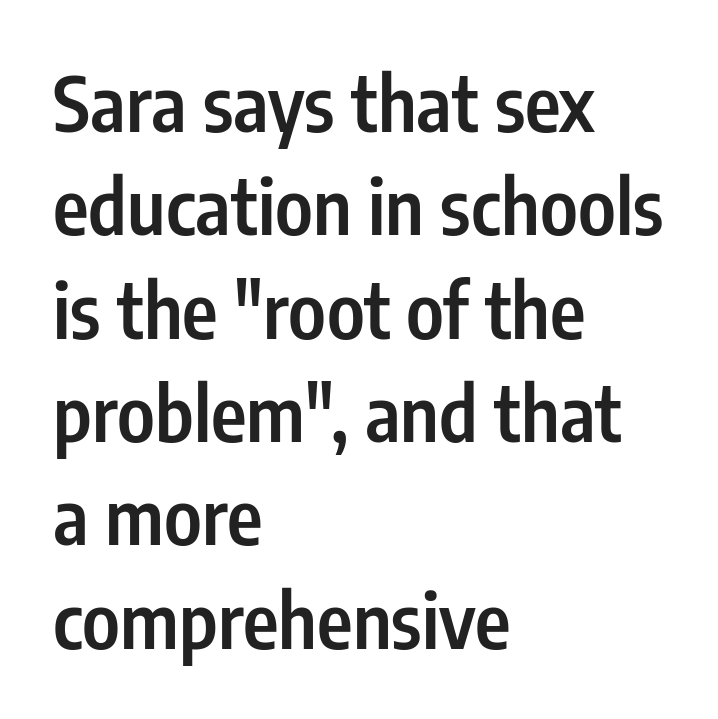
The image shows 76 px semibold, condensed sans-serif type, upright; set left-aligned, normal line spacing (1.36x), normal letter spacing, not underlined; low stroke contrast and a medium x-height.
